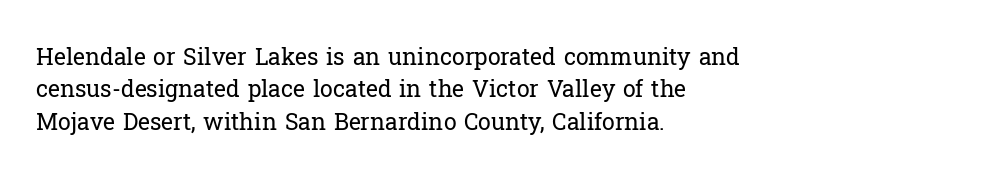
{"italic": "no", "bold": "no", "underline": "no", "align": "left", "line_spacing": "normal", "line_spacing_ratio": 1.41, "letter_spacing": "normal", "letter_spacing_em": 0.0, "glyph_px": 23}
